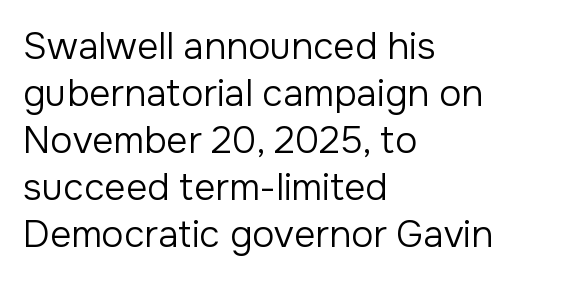
{"serif": "no", "italic": "no", "bold": "no", "weight": "regular", "width": "normal", "stroke_contrast": "low", "x_height": "medium", "monospaced": "no", "underline": "no", "align": "left", "line_spacing": "normal", "line_spacing_ratio": 1.27, "letter_spacing": "normal", "letter_spacing_em": 0.0, "glyph_px": 37}
